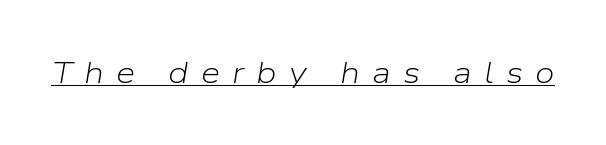
Each word looks stretched out because of the extra space between its letters. What decoration does the sample have? An underline. Is the type slanted? Yes — the strokes lean at a clear angle. The letters advance in unequal steps, a hallmark of proportional type.
